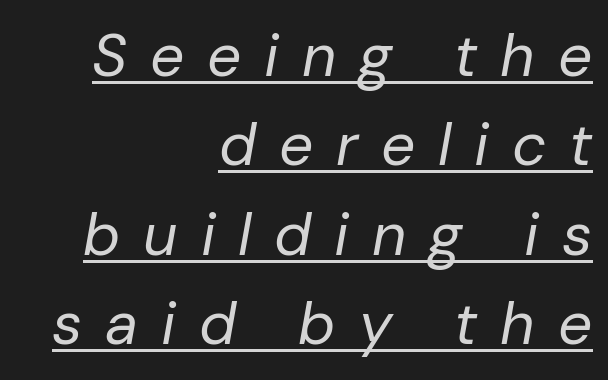
The passage shown is underscored from start to finish. These lines sit exactly where default settings would place them. There's an unmistakable incline to the writing here. Is the type heavy? It reads as light-to-regular instead. A typesetter would call this proportional, since set widths differ per character.
